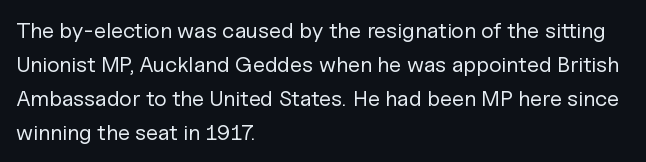
The image shows 22 px text type, upright; set left-aligned, normal line spacing (1.54x), normal letter spacing, not underlined.
